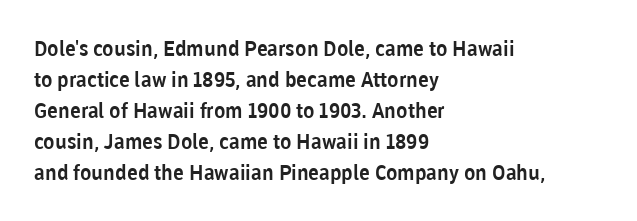
Q: Is the text italic (slanted)? A: No, it is upright.
Q: Is the text underlined? A: No.
Q: How is the paragraph aligned? A: Left-aligned.
Q: Is the spacing between letters normal or unusually wide? A: Normal.
Q: Is the spacing between lines tight, normal or loose? A: Normal.
